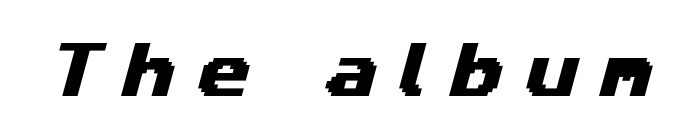
Tracking value appears strongly positive — letters spread wide. Note the varied advance widths — an 'i' is clearly narrower than an 'm'. Descenders are the only things crossing below the line. The type family on display is of the sans-serif kind.
